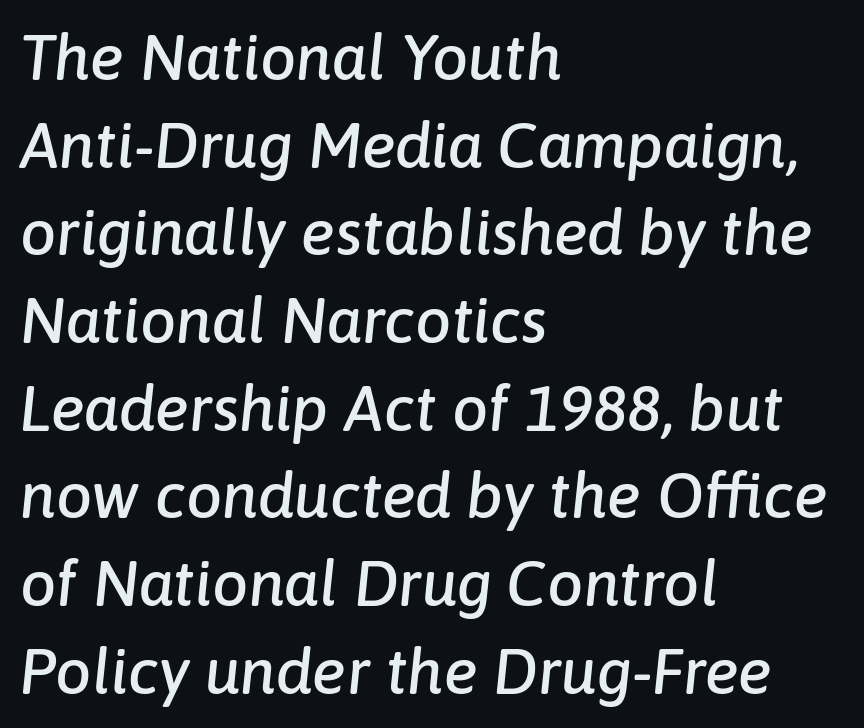
The image shows 64 px text type, italic (leaning right); set left-aligned, normal line spacing (1.37x), normal letter spacing, not underlined; low stroke contrast and a medium x-height.
